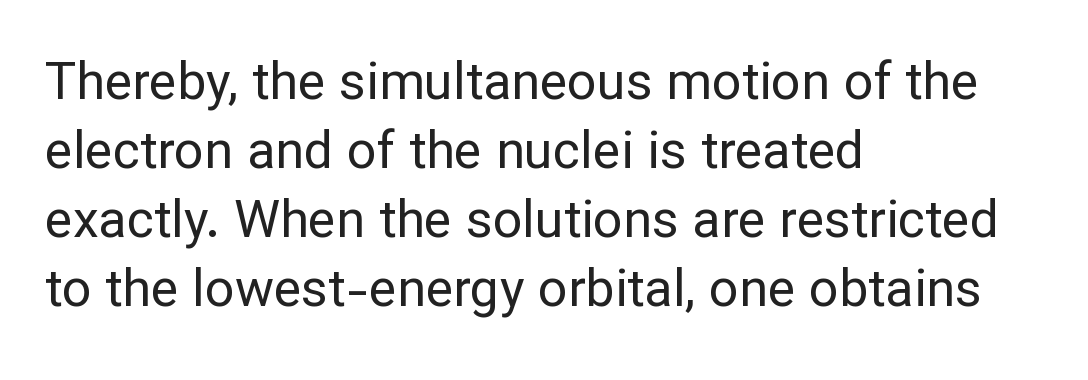
You could call the tracking neutral — neither tight nor loose. The typeface chosen for these lines omits serifs. Stems and bowls with no extra thickness — not bold. Rows of type keep a routine distance in the vertical direction. The passage shown is not underscored anywhere. The font's upright variant was chosen for this text.
